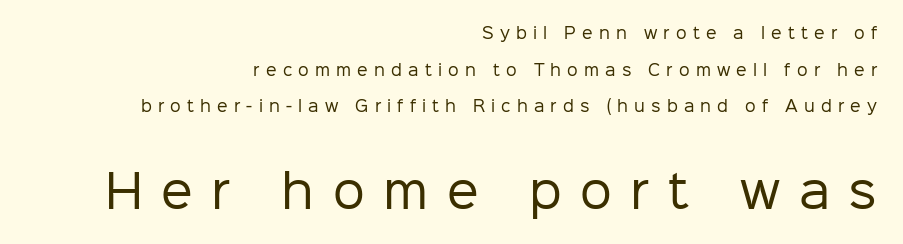
Is the lower block the larger one? Yes — the lower block carries the bigger type. This block would shrink considerably if given ordinary leading; it's expanded now. The rag falls on the left side of this text block. When letters stand straight like this, we call the style roman or upright. Type without underlining. The passage shown is typeset with a sans-serif family.
